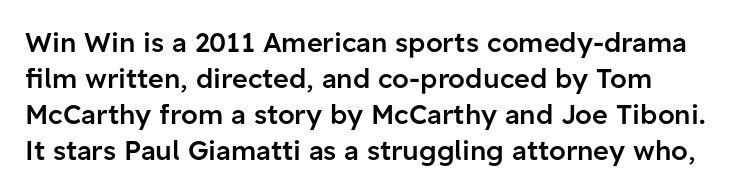
The image shows 27 px text type, upright; set left-aligned, normal line spacing (1.33x), normal letter spacing, not underlined.
